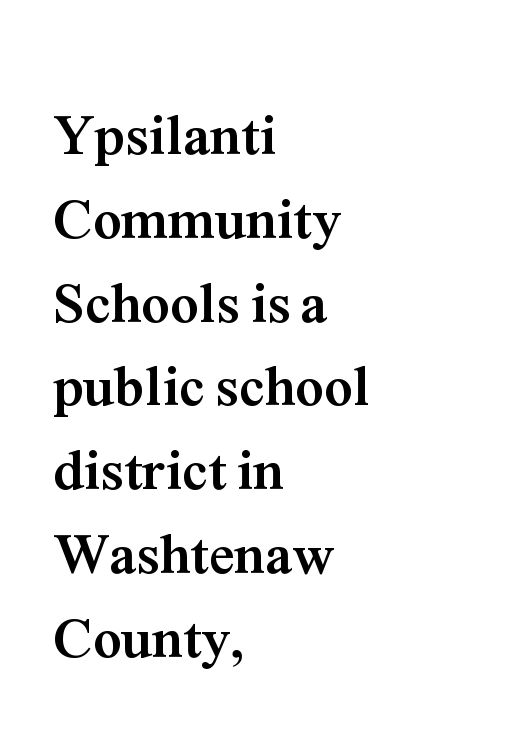
The image shows 57 px semibold serif type, upright; set left-aligned, normal line spacing (1.47x), normal letter spacing, not underlined; medium stroke contrast and a medium x-height.
